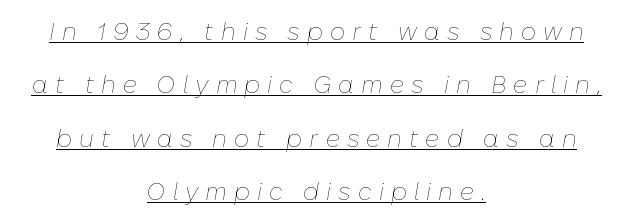
{"italic": "yes", "lean": "right", "slant_degrees": 10, "bold": "no", "underline": "yes", "align": "center", "line_spacing": "loose", "line_spacing_ratio": 2.22, "letter_spacing": "wide", "letter_spacing_em": 0.29, "glyph_px": 24}
